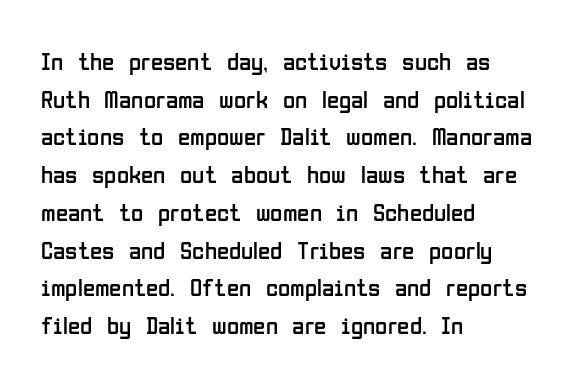
Q: Is the text bold? A: No.
Q: Is the text italic (slanted)? A: No, it is upright.
Q: Is the text underlined? A: No.
Q: How is the paragraph aligned? A: Left-aligned.
Q: Is the spacing between letters normal or unusually wide? A: Normal.
Q: Is the spacing between lines tight, normal or loose? A: Normal.
